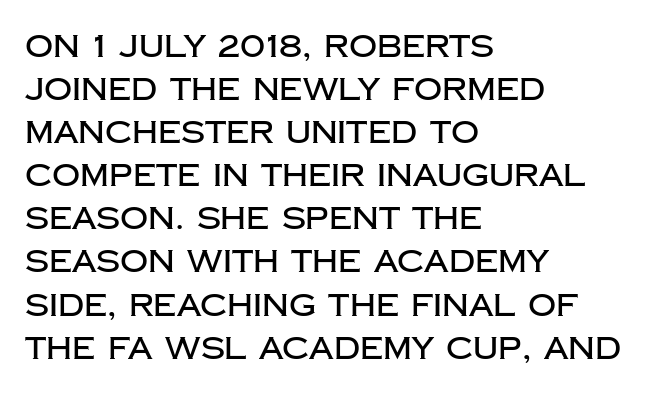
Q: Is the text italic (slanted)? A: No, it is upright.
Q: Is the typeface a serif or a sans-serif typeface? A: Sans-serif.
Q: Is the text underlined? A: No.
Q: How is the paragraph aligned? A: Left-aligned.
Q: Is the spacing between letters normal or unusually wide? A: Normal.
Q: Is the spacing between lines tight, normal or loose? A: Normal.
Q: Width (condensed, normal, or wide)? A: Normal.
Q: Stroke contrast? A: Low.
Q: x-height? A: Large.
Q: Monospaced? A: No.
